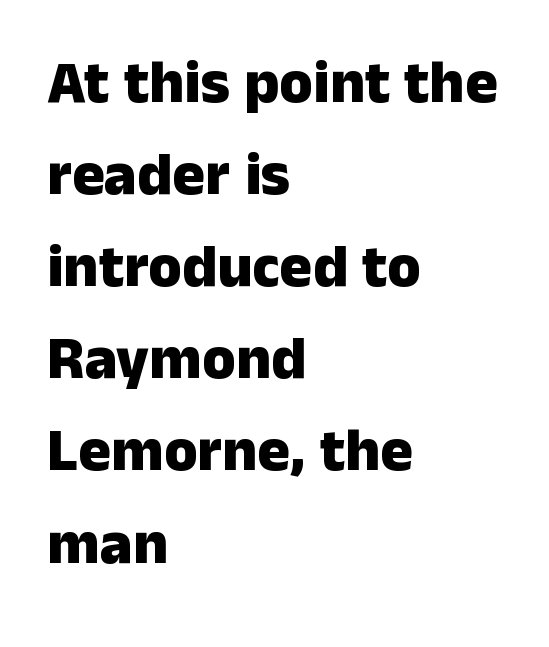
{"serif": "no", "italic": "no", "bold": "yes", "weight": "heavy", "width": "normal", "stroke_contrast": "low", "x_height": "medium", "monospaced": "no", "underline": "no", "align": "left", "line_spacing": "normal", "line_spacing_ratio": 1.51, "letter_spacing": "normal", "letter_spacing_em": 0.0, "glyph_px": 61}
